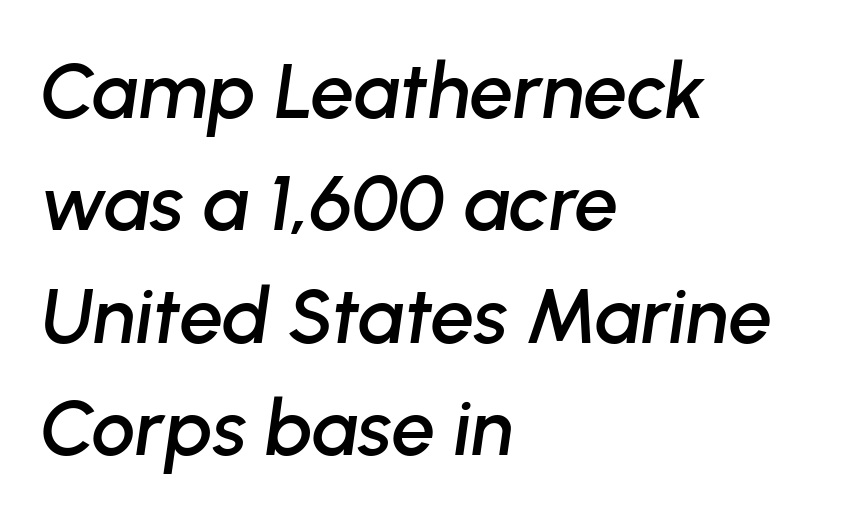
Proportional: the letters do not fall into vertical columns. A clean baseline with only descenders dipping below it. This block has exactly the height ordinary leading produces. If you drew a ruler down the left edge, every line would touch it. There's an unmistakable incline to the writing here. Is the letter spacing exaggerated? No — it looks like the ordinary default.
